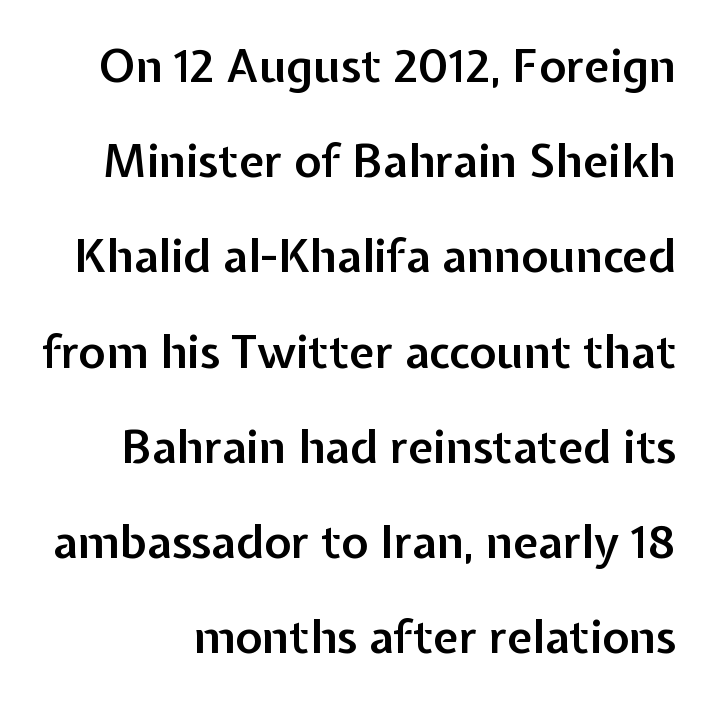
Q: Is the text bold? A: Semi-bold.
Q: Is the text italic (slanted)? A: No, it is upright.
Q: Is the typeface a serif or a sans-serif typeface? A: Sans-serif.
Q: Is the text underlined? A: No.
Q: Is the spacing between letters normal or unusually wide? A: Normal.
Q: Is the spacing between lines tight, normal or loose? A: Loose.
Q: Width (condensed, normal, or wide)? A: Normal.
Q: Stroke contrast? A: Low.
Q: x-height? A: Medium.
Q: Monospaced? A: No.
